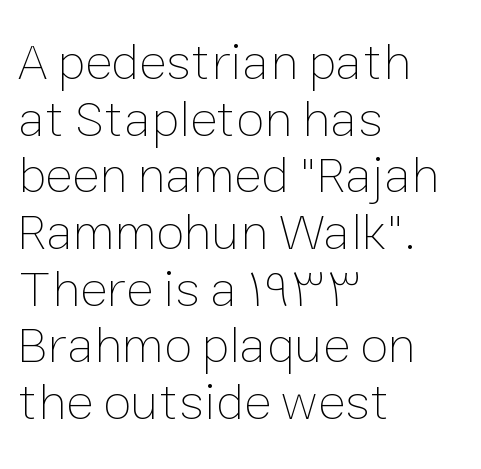
{"italic": "no", "bold": "no", "weight": "thin", "width": "normal", "stroke_contrast": "low", "x_height": "medium", "monospaced": "no", "underline": "no", "align": "left", "line_spacing": "tight", "line_spacing_ratio": 1.09, "letter_spacing": "normal", "letter_spacing_em": 0.0, "glyph_px": 52}
